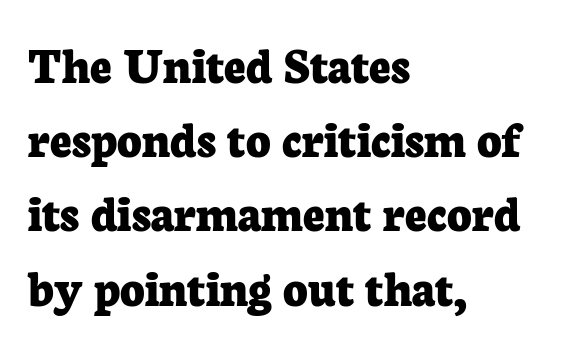
The image shows 53 px bold serif type, upright; set left-aligned, normal line spacing (1.4x), normal letter spacing, not underlined; low stroke contrast and a medium x-height.
